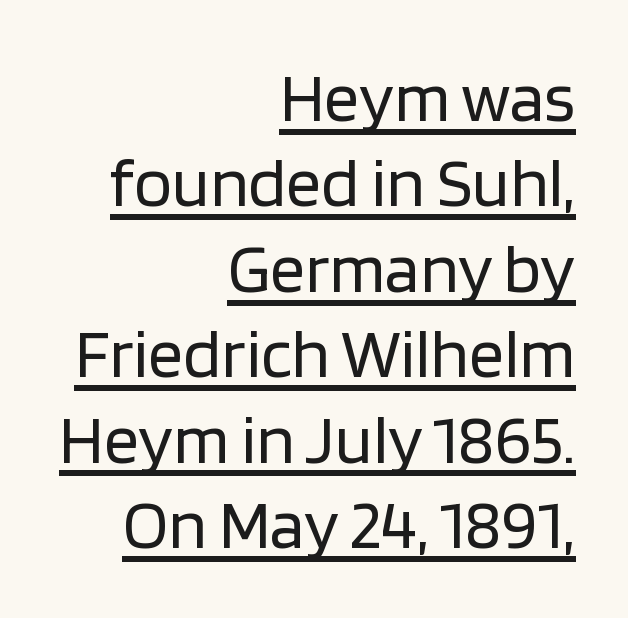
The image shows 70 px regular-weight sans-serif type, upright; set right-aligned, line spacing 1.22x, normal letter spacing, underlined; low stroke contrast and a large x-height.
